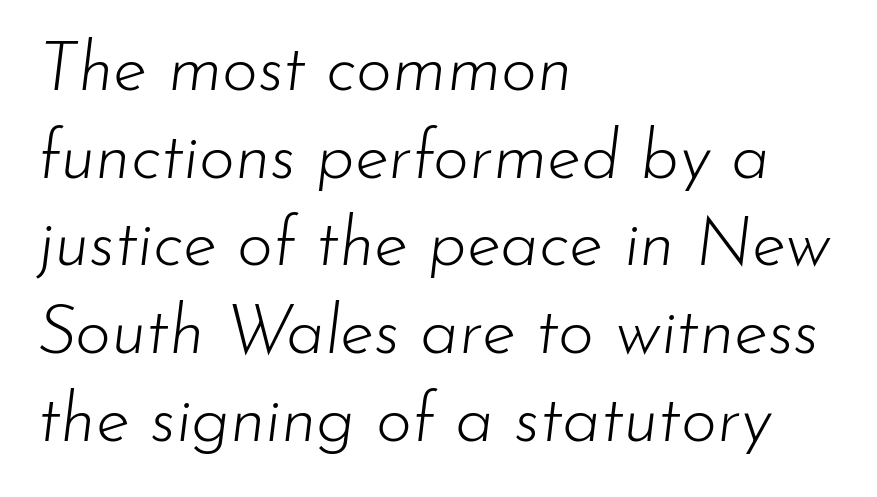
Slanted lettering throughout. What stands out about the letter spacing? Nothing — it is the standard amount. The passage shown is typed in a proportional face where columns would drift. The zone under the glyphs is completely vacant.
